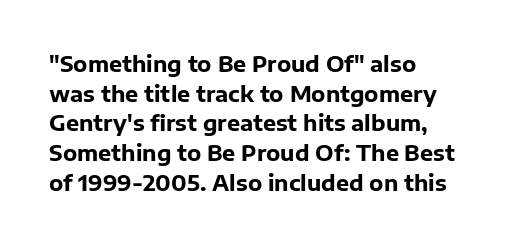
Q: Is the text bold? A: Yes.
Q: Is the text italic (slanted)? A: No, it is upright.
Q: Is the text underlined? A: No.
Q: How is the paragraph aligned? A: Left-aligned.
Q: Is the spacing between letters normal or unusually wide? A: Normal.
Q: Is the spacing between lines tight, normal or loose? A: Normal.
